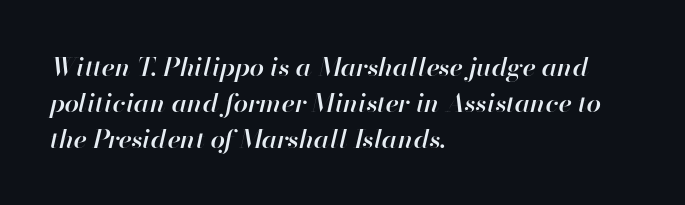
Notice how the stems are inclined rather than vertical — that's the hallmark of italics. The compositor pushed each line to the left boundary. This is moderately heavy type, rendered in semibold. Rows of type keep a routine distance in the vertical direction.
